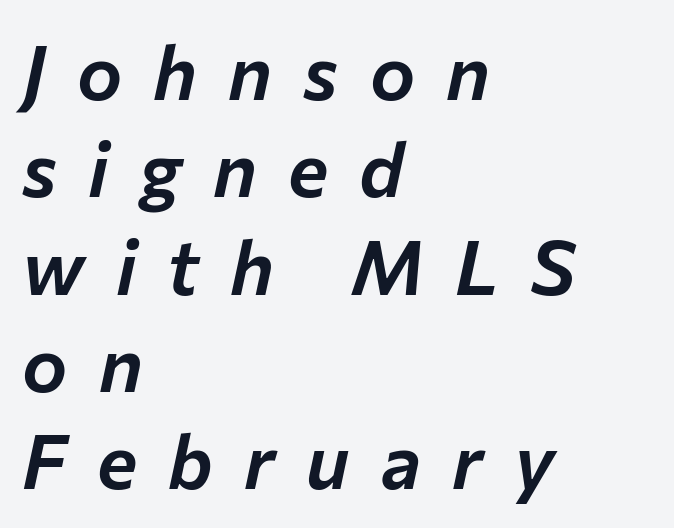
{"italic": "yes", "lean": "right", "slant_degrees": 12, "width": "normal", "stroke_contrast": "low", "x_height": "medium", "monospaced": "no", "underline": "no", "align": "left", "line_spacing": "normal", "line_spacing_ratio": 1.28, "letter_spacing": "wide", "letter_spacing_em": 0.41, "glyph_px": 76}
